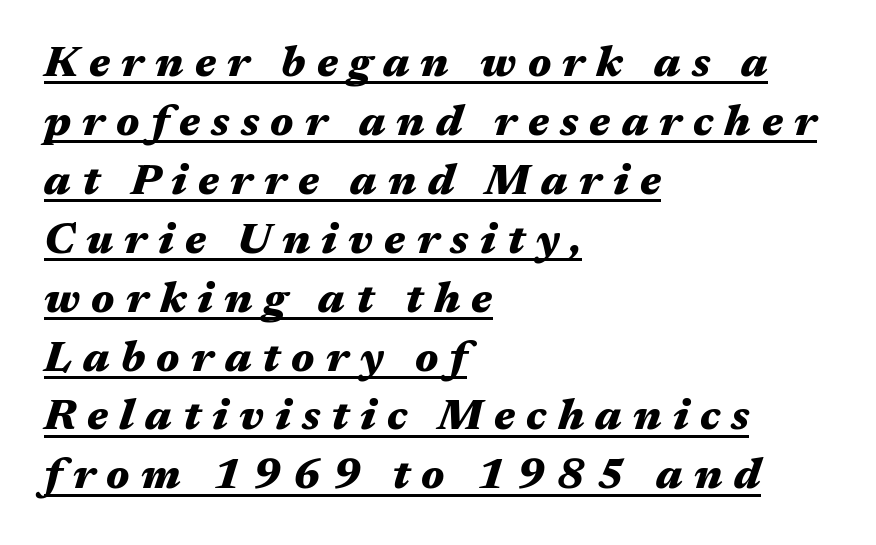
Here the glyphs are tracked loosely, breaking word shapes into spaced letters. Observe the lean: these are italic letterforms. Reading down the block, your eye returns to a fixed left position each line. The rendering uses natural spacing where letterforms have individual widths. The passage shown is underscored from start to finish. Emphasis by weight is at full strength: bold.
